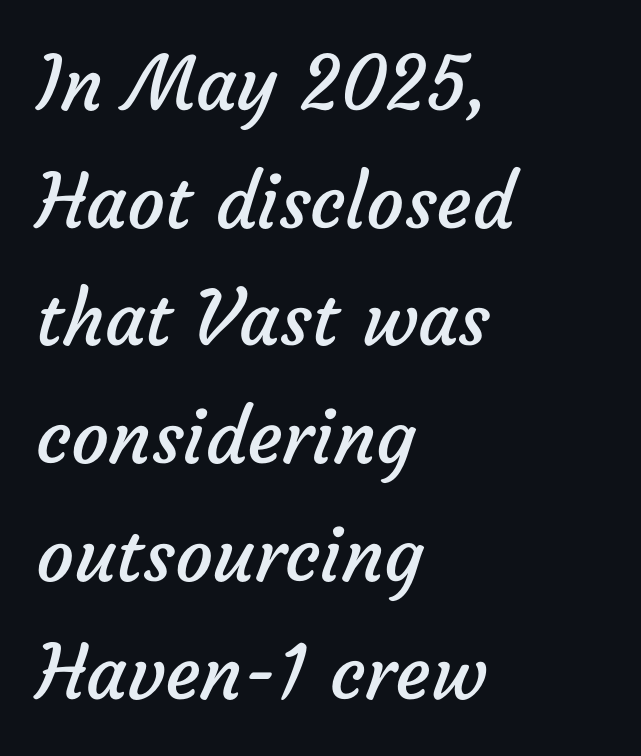
Looks like regular typesetting: each glyph gets only the width it needs. Counters stay open thanks to moderate or lighter strokes. This sample is left-justified, so line endings fall wherever the words run out. The space between consecutive lines is moderate. Check where the strokes stop: nothing finishes them off — pure sans.
